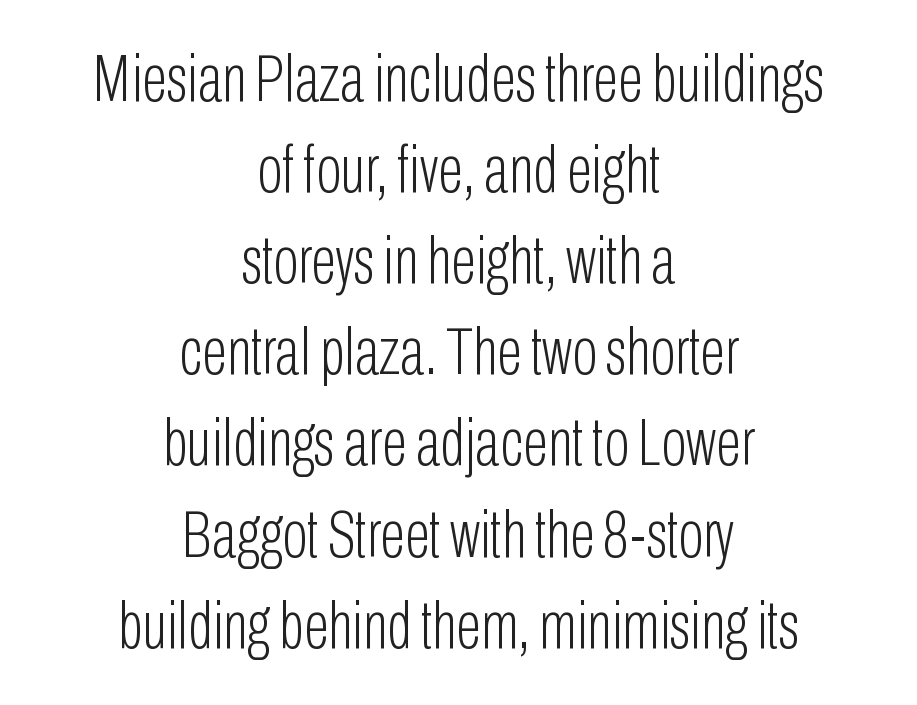
The image shows 67 px light, condensed sans-serif type, upright; set centered, normal line spacing (1.36x), normal letter spacing, not underlined; low stroke contrast and a medium x-height.
